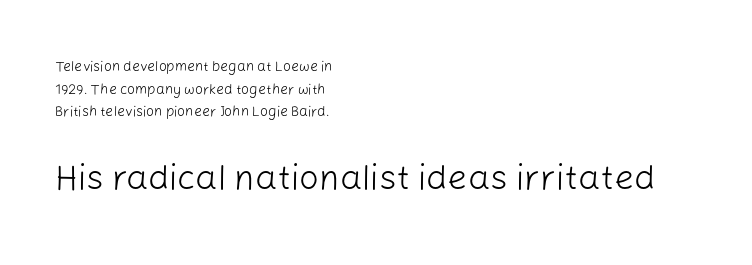
Posture: straight, roman, zero tilt. This block has exactly the height ordinary leading produces. Caption: multi-line text, flush left, ragged right. The type is set solid horizontally, with unmodified tracking.
